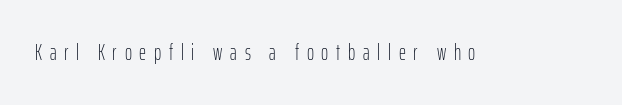
The image shows 22 px text type, upright; set unusually wide letter spacing (+0.35 em), not underlined.
